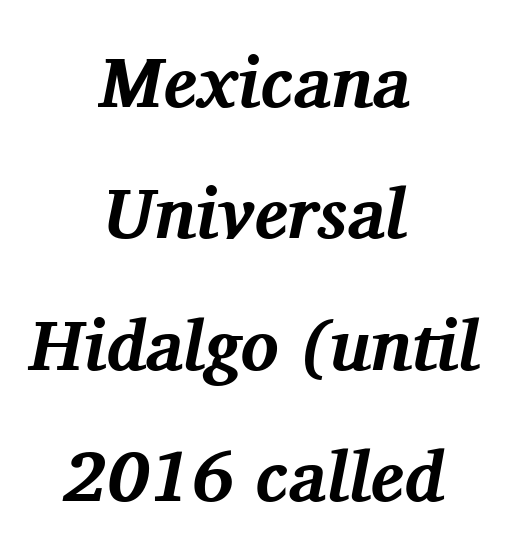
Nothing unusual about the tracking: characters are spaced as the font intends. If you drew a line through each stem, it would be angled. Notice how the passage keeps no hard edge, just a central spine. Descenders are the only things crossing below the line. In terms of weight, the rendering is a true, heavy bold.
